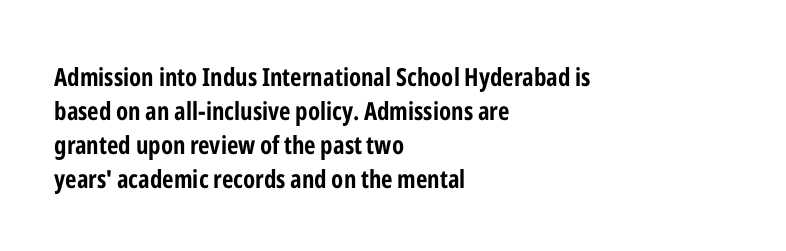
{"italic": "no", "bold": "yes", "underline": "no", "align": "left", "line_spacing": "normal", "line_spacing_ratio": 1.36, "letter_spacing": "normal", "letter_spacing_em": 0.0, "glyph_px": 25}
